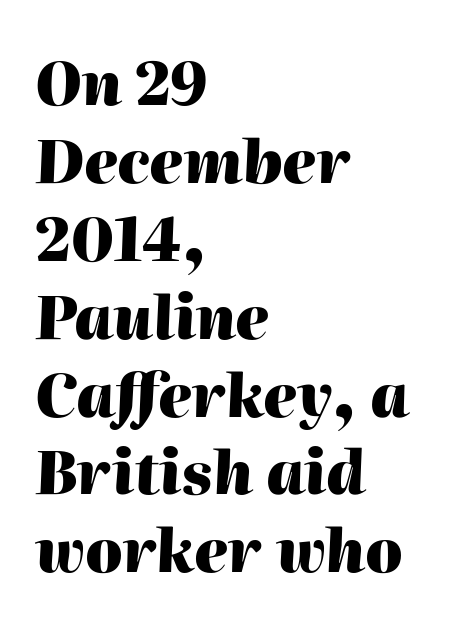
{"italic": "yes", "lean": "right", "slant_degrees": 2, "bold": "yes", "weight": "heavy", "width": "normal", "stroke_contrast": "high", "x_height": "medium", "monospaced": "no", "underline": "no", "align": "left", "line_spacing": "normal", "line_spacing_ratio": 1.32, "letter_spacing": "normal", "letter_spacing_em": 0.0, "glyph_px": 59}
